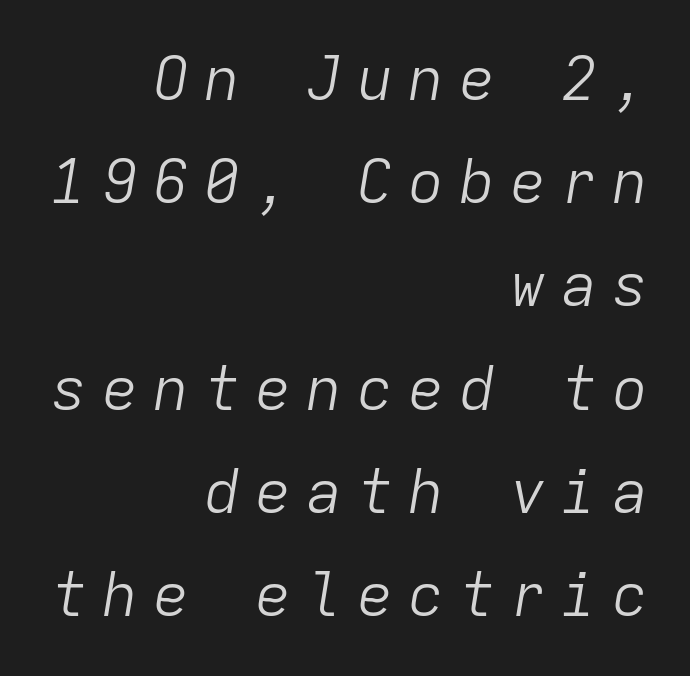
The image shows 60 px light type, italic (leaning right), monospaced; set right-aligned, line spacing 1.72x, unusually wide letter spacing (+0.25 em), not underlined; low stroke contrast and a medium x-height.
